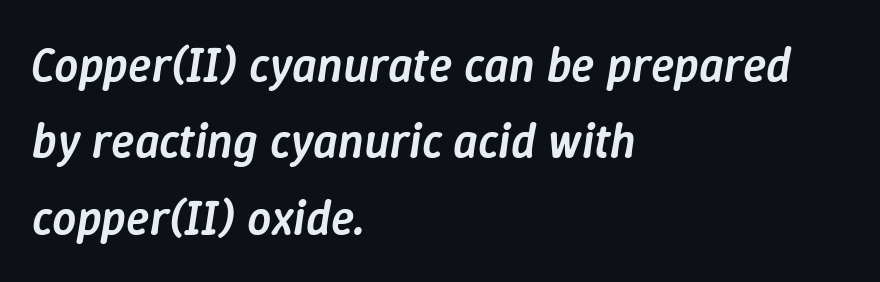
{"italic": "yes", "lean": "right", "slant_degrees": 9, "bold": "semi", "weight": "semibold", "width": "normal", "stroke_contrast": "low", "x_height": "medium", "monospaced": "no", "underline": "no", "align": "left", "line_spacing": "normal", "line_spacing_ratio": 1.59, "letter_spacing": "normal", "letter_spacing_em": 0.0, "glyph_px": 48}
